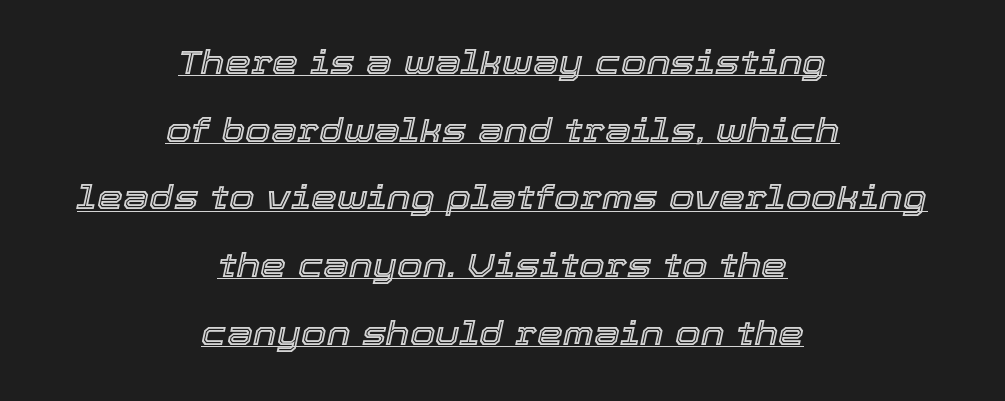
Summary of vertical rhythm: relaxed, with wide interline spacing. Designer's note — italics engaged. No extra tracking has been applied to these lines. These lines are rendered in a variable-pitch font. Glance below the letters and you will spot a drawn line.
